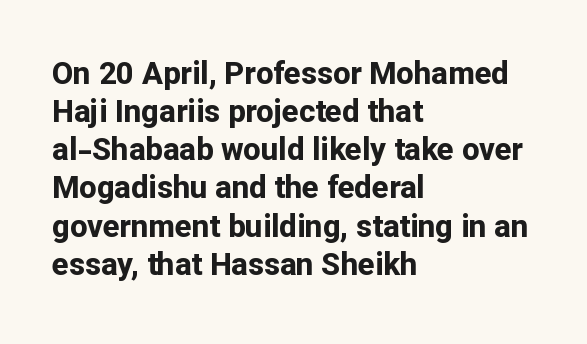
The image shows 31 px bold sans-serif type, upright; set left-aligned, line spacing 1.23x, normal letter spacing, not underlined; low stroke contrast and a medium x-height.
